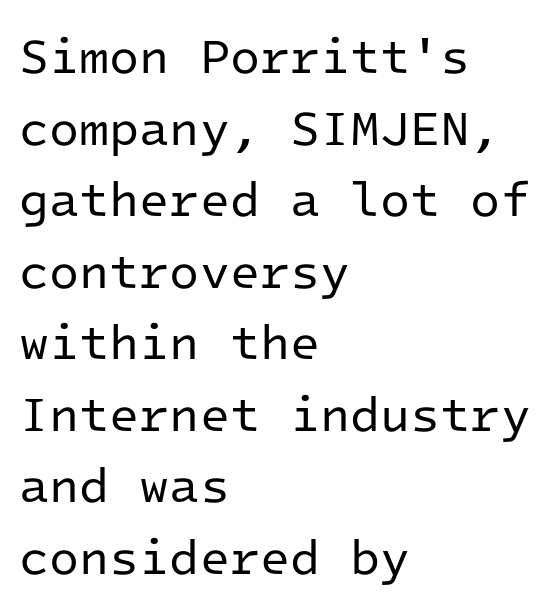
{"serif": "no", "italic": "no", "bold": "no", "weight": "regular", "width": "normal", "stroke_contrast": "low", "x_height": "medium", "monospaced": "yes", "underline": "no", "align": "left", "line_spacing": "normal", "line_spacing_ratio": 1.46, "letter_spacing": "normal", "letter_spacing_em": 0.0, "glyph_px": 49}
